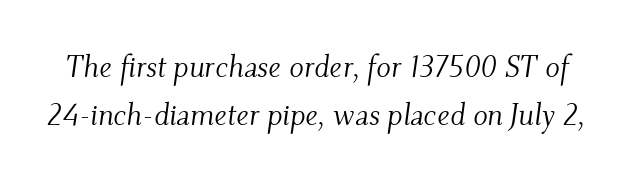
{"serif": "yes", "italic": "yes", "lean": "right", "slant_degrees": 9, "bold": "no", "weight": "light", "width": "normal", "stroke_contrast": "medium", "x_height": "small", "monospaced": "no", "underline": "no", "line_spacing": "normal", "line_spacing_ratio": 1.6, "letter_spacing": "normal", "letter_spacing_em": 0.0, "glyph_px": 30}
